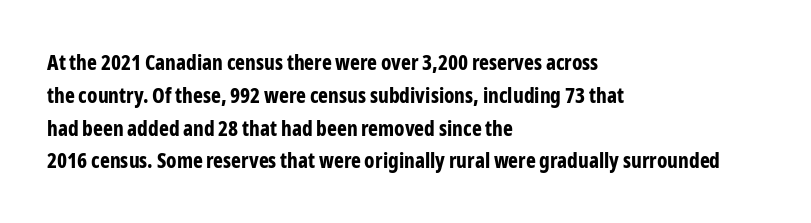
{"italic": "no", "bold": "yes", "underline": "no", "align": "left", "line_spacing": "normal", "line_spacing_ratio": 1.56, "letter_spacing": "normal", "letter_spacing_em": 0.0, "glyph_px": 21}
